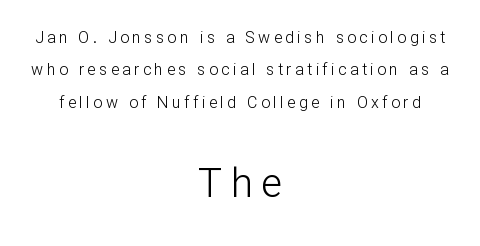
The image shows 40 px light sans-serif type, upright; set centered, loose line spacing (2.03x), unusually wide letter spacing (+0.21 em), not underlined; the second (bottom) block is 2.5x larger; low stroke contrast and a medium x-height.
